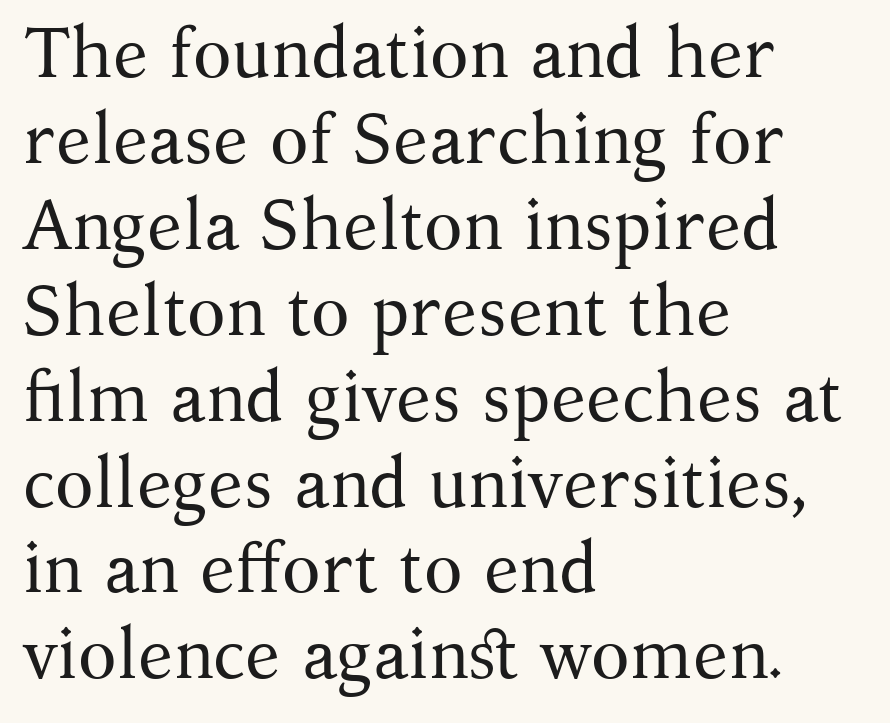
{"serif": "yes", "italic": "no", "bold": "no", "weight": "regular", "width": "normal", "stroke_contrast": "medium", "x_height": "medium", "monospaced": "no", "underline": "no", "align": "left", "line_spacing_ratio": 1.21, "letter_spacing": "normal", "letter_spacing_em": 0.0, "glyph_px": 71}
